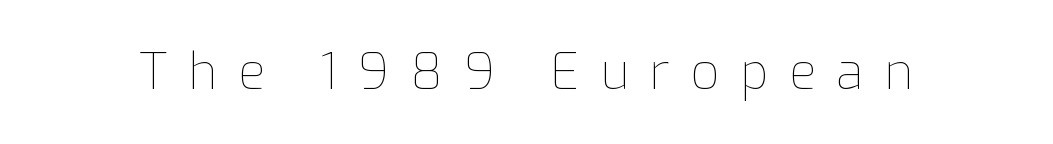
The image shows 50 px thin type, upright; set unusually wide letter spacing (+0.41 em), not underlined; low stroke contrast and a medium x-height.
